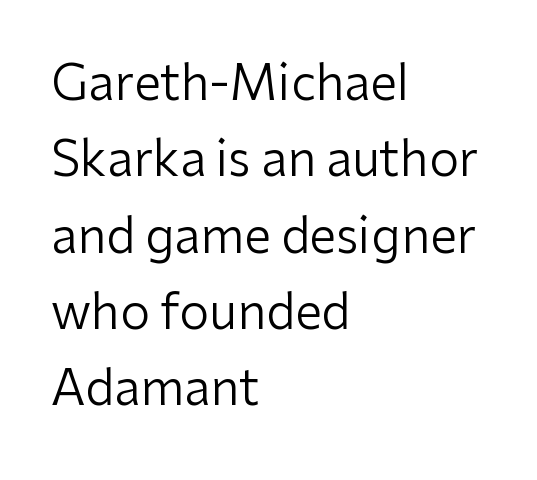
{"serif": "no", "italic": "no", "bold": "no", "weight": "regular", "width": "normal", "stroke_contrast": "low", "x_height": "medium", "monospaced": "no", "underline": "no", "align": "left", "line_spacing": "normal", "line_spacing_ratio": 1.59, "letter_spacing": "normal", "letter_spacing_em": 0.0, "glyph_px": 48}
